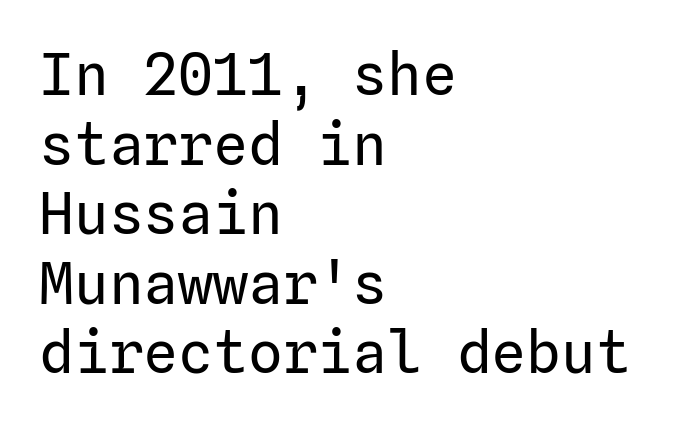
Italic? Not at all — the glyphs are vertical. Letter spacing: default. If you drew a ruler down the left edge, every line would touch it. These glyphs show unthickened strokes, regular width or finer.
